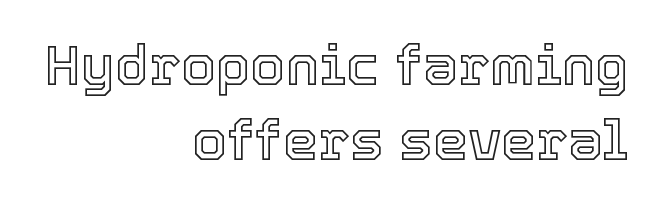
Characters remain perfectly vertical along every line. The rendering uses natural spacing where letterforms have individual widths. Check the space under the baseline: it is left empty. The vertical gap from one line to the next is medium. Spacing between characters is what you'd get straight out of the box.
